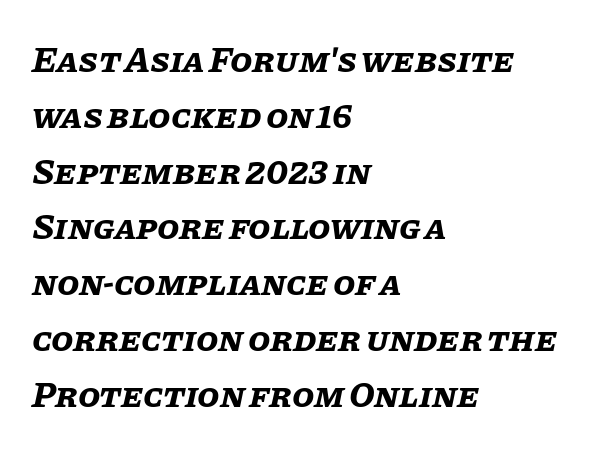
Honestly, there is no underline to notice here at all. Compared with ordinary roman type, these characters are visibly tilted. If you drew a ruler down the left edge, every line would touch it. If you measured baseline to baseline, you'd find a middling distance.
